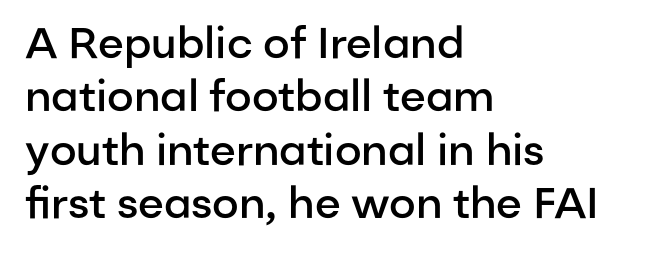
Q: Is the text bold? A: Semi-bold.
Q: Is the text italic (slanted)? A: No, it is upright.
Q: Is the typeface a serif or a sans-serif typeface? A: Sans-serif.
Q: Is the text underlined? A: No.
Q: How is the paragraph aligned? A: Left-aligned.
Q: Is the spacing between letters normal or unusually wide? A: Normal.
Q: Width (condensed, normal, or wide)? A: Normal.
Q: Stroke contrast? A: Low.
Q: x-height? A: Medium.
Q: Monospaced? A: No.
